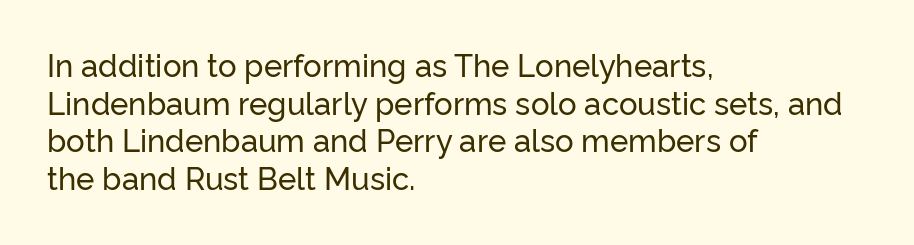
The lettering holds an erect, upright posture throughout. Teacher's note: observe the even left margin — that is flush-left alignment. Tracking here is standard; glyphs follow each other at the usual distance. The words here are not underlined. To sum up the face: it is a sans, with no serifs. Note the varied advance widths — an 'i' is clearly narrower than an 'm'.
